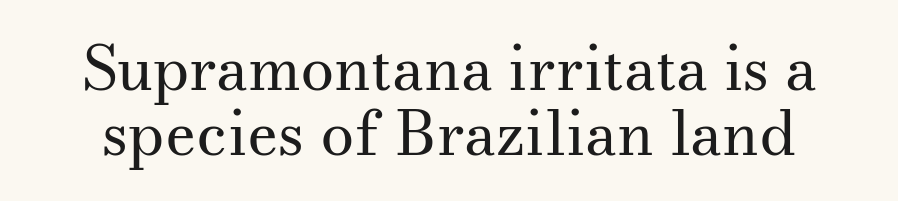
Q: Is the text bold? A: No.
Q: Is the text italic (slanted)? A: No, it is upright.
Q: Is the typeface a serif or a sans-serif typeface? A: Serif.
Q: Is the text underlined? A: No.
Q: Is the spacing between letters normal or unusually wide? A: Normal.
Q: Is the spacing between lines tight, normal or loose? A: Tight.
Q: Width (condensed, normal, or wide)? A: Normal.
Q: Stroke contrast? A: Medium.
Q: x-height? A: Small.
Q: Monospaced? A: No.
